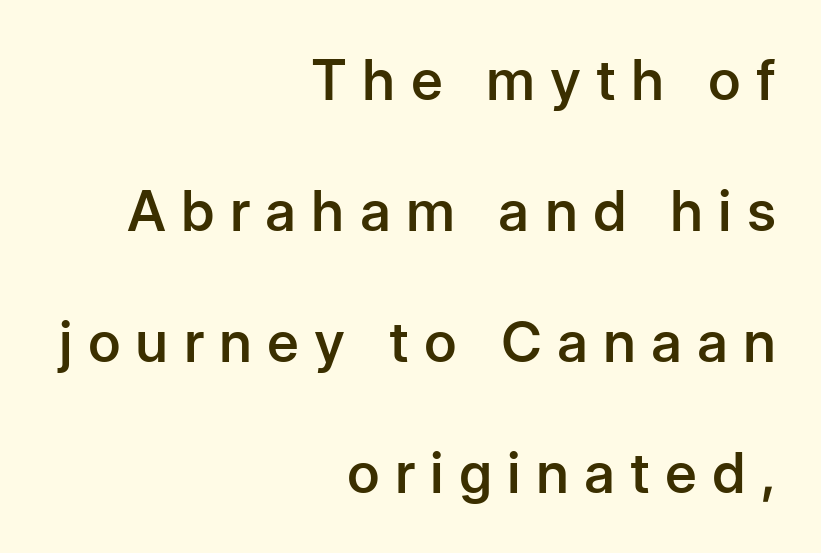
The face used here is a sans, in the tradition of grotesques and geometrics. Quick note: not italic, upright. A somewhat darkened texture: the type is semibold rather than bold. Is the block centered? No — it sits flush against the right margin. Tracking here is generous; glyphs stand well apart from one another.
